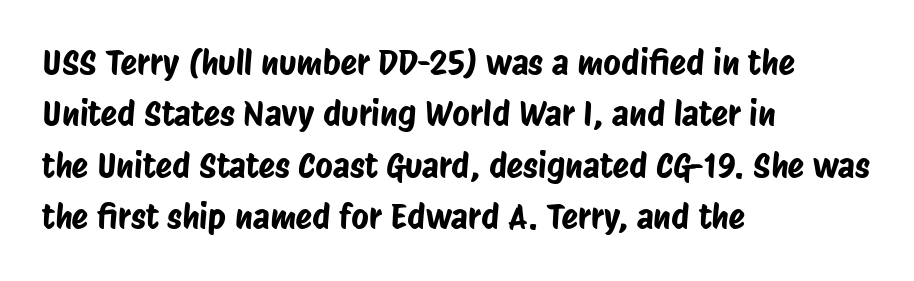
The font family rendered here belongs to the sans-serif group. How are the letters spaced? Ordinarily, with no added tracking. Think of a printed novel: that variable character pitch is what you see here. Compared with a centered layout, this one pins lines to the left instead. If you measured baseline to baseline, you'd find a middling distance.
